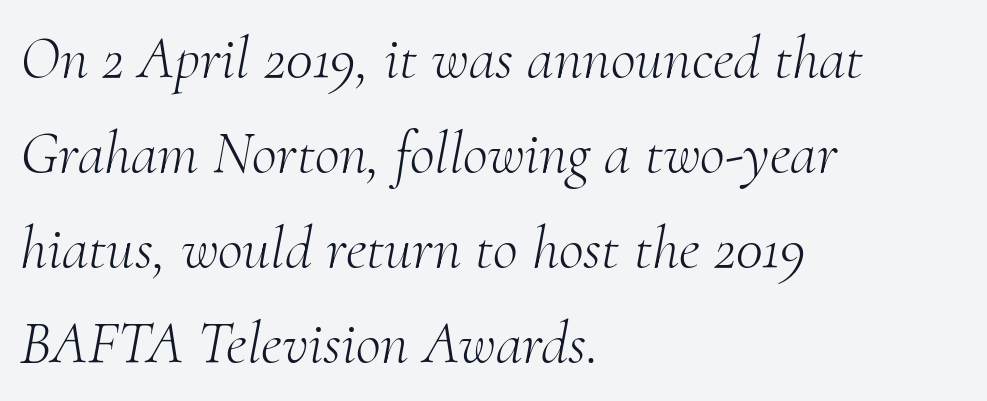
When letters slant like this, we call the style italic. Look at the bottom of the vertical strokes: they flare into serifs here. Do the characters align in a grid? No, the font is proportional. Interline gaps are of average width in this sample. The compositor pushed each line to the left boundary. Underlining? Definitely not there.
